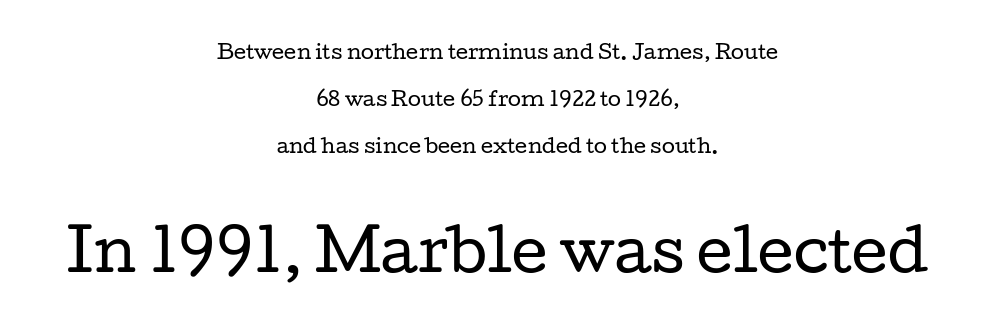
{"serif": "yes", "italic": "no", "bold": "no", "weight": "regular", "width": "wide", "stroke_contrast": "low", "x_height": "medium", "monospaced": "no", "underline": "no", "align": "center", "line_spacing": "loose", "line_spacing_ratio": 2.48, "letter_spacing": "normal", "letter_spacing_em": 0.0, "larger_block": "second", "size_ratio": 2.95, "glyph_px": 56}
